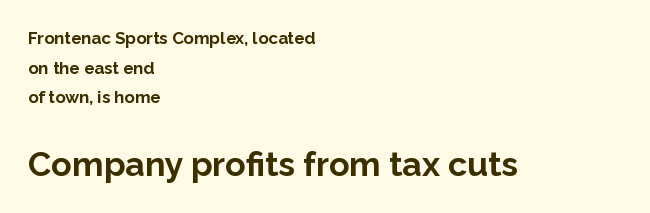
Looks like regular typesetting: each glyph gets only the width it needs. This is roman type, the default non-slanted kind. Notice how the passage keeps a crisp vertical edge on the left only. Words appear dense and cohesive because spacing is normal.
